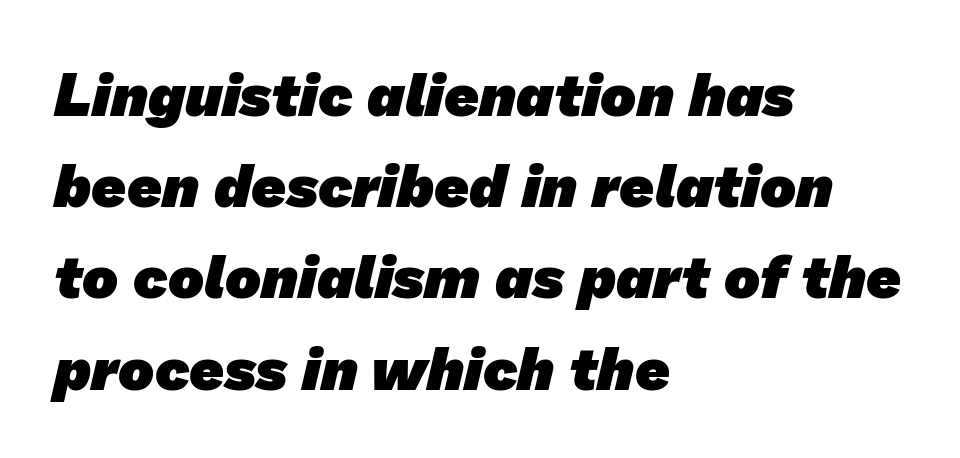
Is the type bold? Yes — the strokes are clearly thick and heavy. Short note: letters normally spaced. Students, observe: this is what conventionally led text looks like. This sample has the flowing, uneven cadence of proportional lettering. Alignment: flush left. No word sits above an underline.
